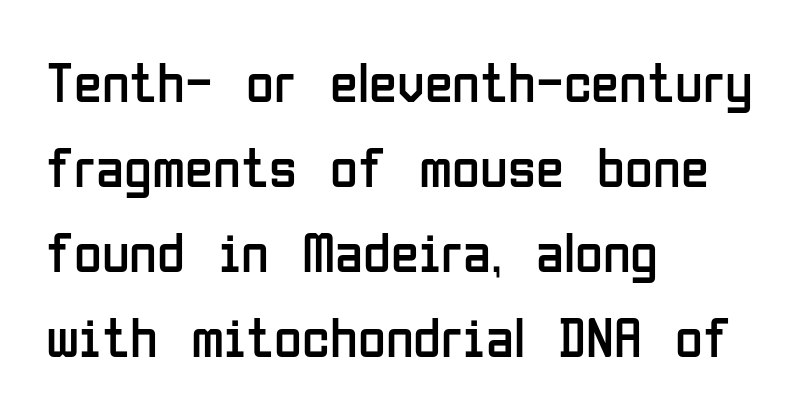
The image shows 57 px regular-weight, condensed sans-serif type, upright; set left-aligned, normal line spacing (1.49x), normal letter spacing, not underlined; low stroke contrast and a medium x-height.
